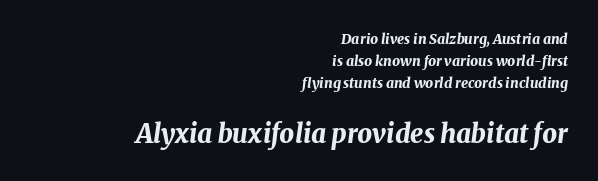
{"italic": "yes", "lean": "right", "slant_degrees": 8, "bold": "yes", "underline": "no", "align": "right", "line_spacing": "normal", "line_spacing_ratio": 1.57, "letter_spacing": "normal", "letter_spacing_em": 0.0, "larger_block": "second", "size_ratio": 1.86, "glyph_px": 26}
